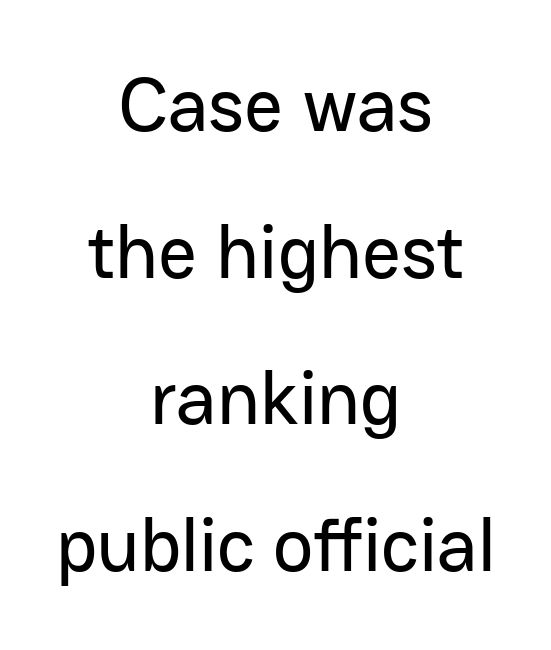
Quick note: underline off. This sample has the flowing, uneven cadence of proportional lettering. A centered setting, common on invitations and titles, is used for this passage. Style check: upright.
